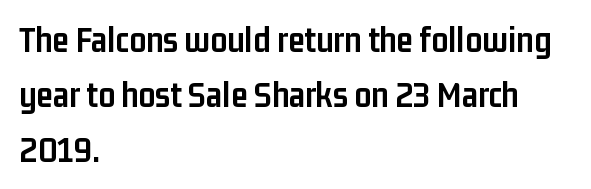
{"serif": "no", "italic": "no", "bold": "yes", "weight": "semibold", "width": "condensed", "stroke_contrast": "low", "x_height": "medium", "monospaced": "no", "underline": "no", "align": "left", "line_spacing": "normal", "line_spacing_ratio": 1.48, "letter_spacing": "normal", "letter_spacing_em": 0.0, "glyph_px": 37}
